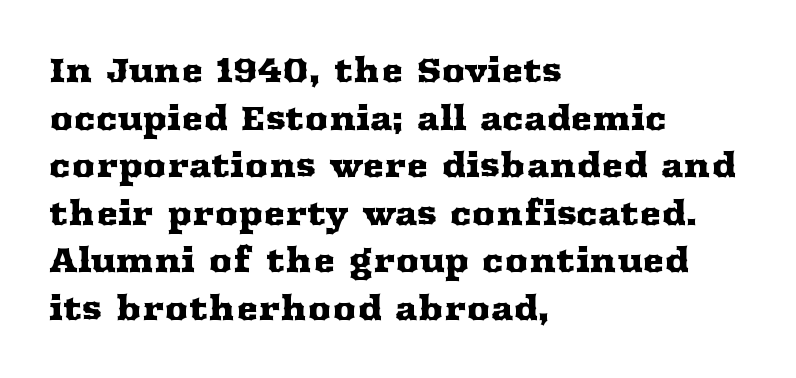
Q: Is the text italic (slanted)? A: No, it is upright.
Q: Is the typeface a serif or a sans-serif typeface? A: Serif.
Q: Is the text underlined? A: No.
Q: How is the paragraph aligned? A: Left-aligned.
Q: Is the spacing between letters normal or unusually wide? A: Normal.
Q: Is the spacing between lines tight, normal or loose? A: Normal.
Q: Width (condensed, normal, or wide)? A: Wide.
Q: Stroke contrast? A: Medium.
Q: x-height? A: Medium.
Q: Monospaced? A: No.
